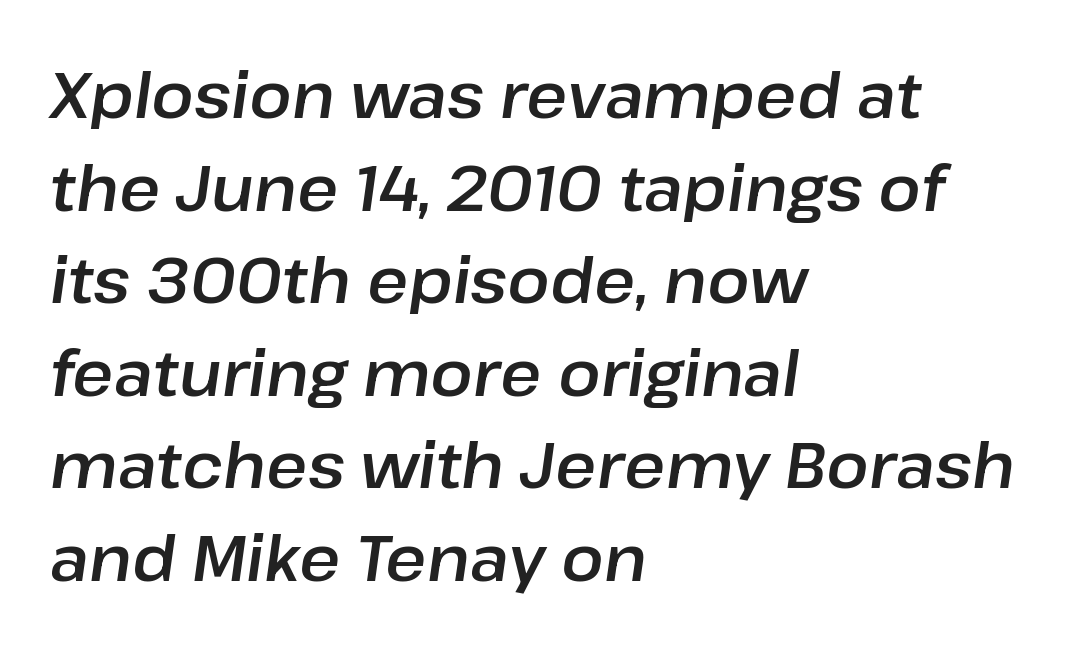
The image shows 63 px text type, italic (leaning right); set left-aligned, normal line spacing (1.47x), normal letter spacing, not underlined; low stroke contrast and a medium x-height.
